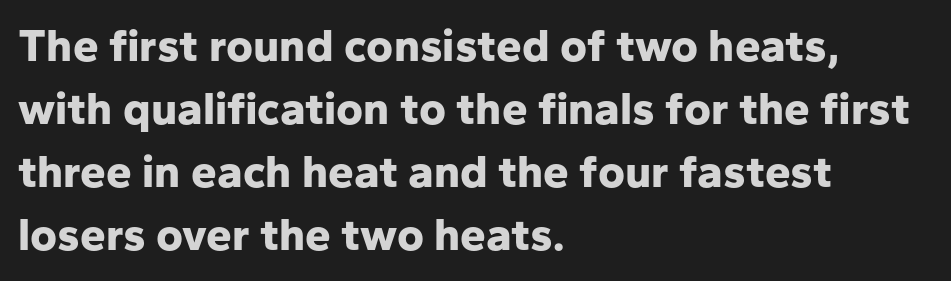
The foot of each line stays bare and open. Compared with a centered layout, this one pins lines to the left instead. Proportional: the letters do not fall into vertical columns. Type style note: lacks serifs. No extra tracking has been applied to these lines. Leading matches the norm, producing a regular column.
